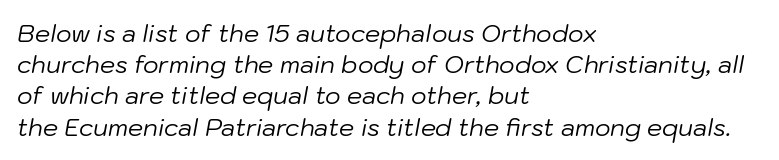
Q: Is the text bold? A: No.
Q: Is the text italic (slanted)? A: Yes, it leans right by about 10 degrees.
Q: Is the text underlined? A: No.
Q: How is the paragraph aligned? A: Left-aligned.
Q: Is the spacing between letters normal or unusually wide? A: Normal.
Q: Is the spacing between lines tight, normal or loose? A: Normal.
